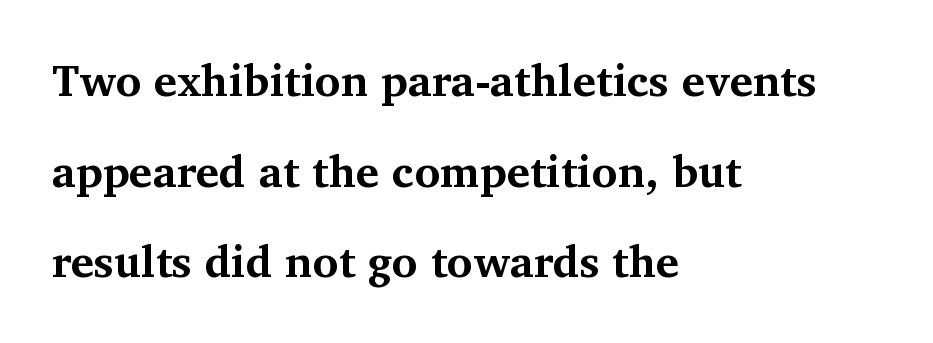
Q: Is the text bold? A: Yes.
Q: Is the text italic (slanted)? A: No, it is upright.
Q: Is the typeface a serif or a sans-serif typeface? A: Serif.
Q: Is the text underlined? A: No.
Q: How is the paragraph aligned? A: Left-aligned.
Q: Is the spacing between letters normal or unusually wide? A: Normal.
Q: Is the spacing between lines tight, normal or loose? A: Loose.
Q: Width (condensed, normal, or wide)? A: Normal.
Q: Stroke contrast? A: Medium.
Q: x-height? A: Medium.
Q: Monospaced? A: No.
